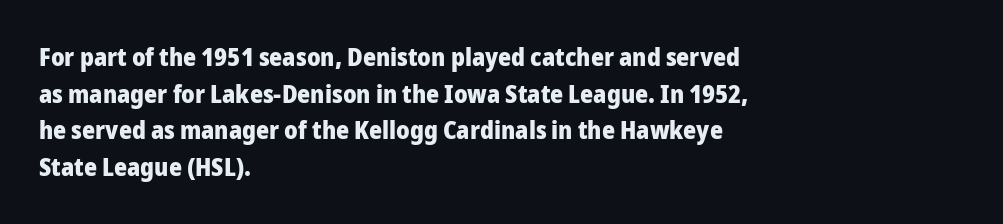
The image shows 25 px bold type, upright; set left-aligned, normal line spacing (1.47x), normal letter spacing, not underlined.
